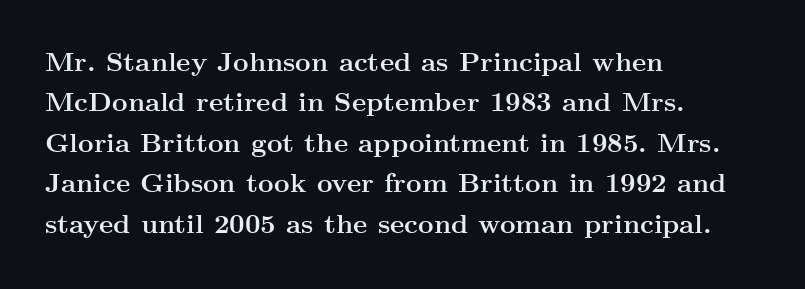
Look at the tracking — it's just the regular setting, nothing added. A classic flush-left, rag-right setting is used for this passage. Lines of text with bare space underneath. The font's upright variant was chosen for this text.
